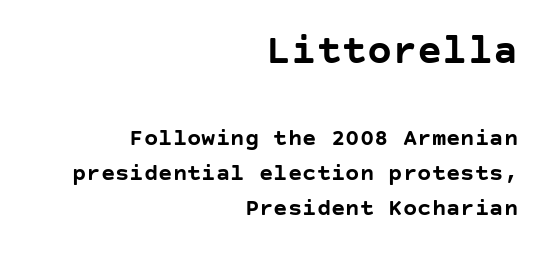
The image shows 42 px semibold sans-serif type, upright; set right-aligned, normal line spacing (1.46x), normal letter spacing, not underlined; the first (top) block is 1.75x larger; low stroke contrast and a large x-height.
